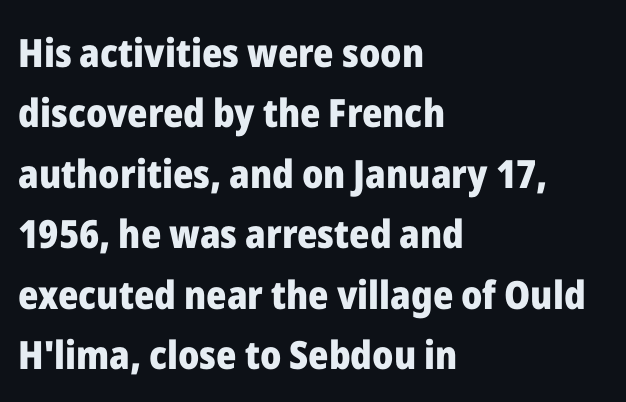
{"serif": "no", "italic": "no", "bold": "yes", "weight": "heavy", "width": "normal", "stroke_contrast": "low", "x_height": "medium", "monospaced": "no", "underline": "no", "align": "left", "line_spacing": "normal", "line_spacing_ratio": 1.55, "letter_spacing": "normal", "letter_spacing_em": 0.0, "glyph_px": 39}
